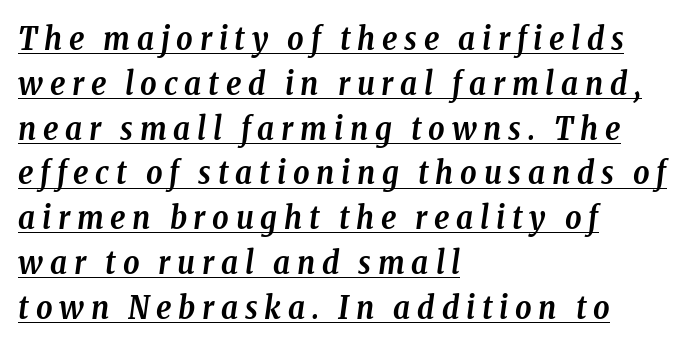
Its strokes are broad and dark, the hallmark of bold type. Character widths vary here, with narrow letters taking less room than wide ones. This rendering features underlined lettering. Notice how descenders clear the ascenders below comfortably — that's standard leading. Notice how the passage keeps a crisp vertical edge on the left only. Does extra space separate the letters? Yes, quite a lot of it.
